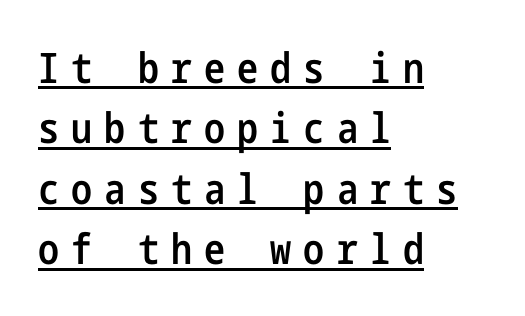
The compositor pushed each line to the left boundary. Students, this is semibold: more ink than regular, less than bold. Substantial extra tracking has been applied to these lines. Honestly, the underline is the first thing you notice here. You can tell from the bare stems that sans-serif type was used.
